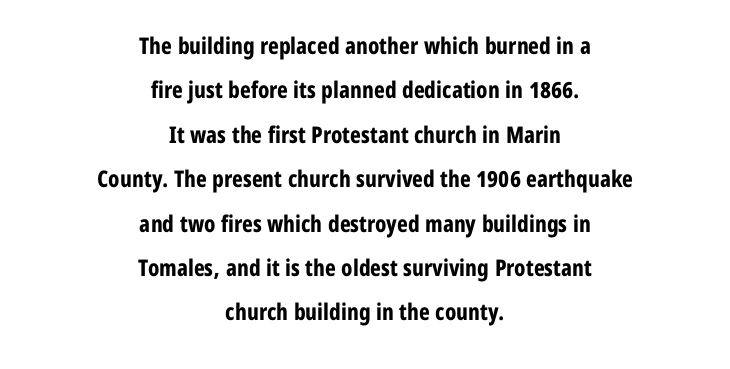
Q: Is the text bold? A: Yes.
Q: Is the text italic (slanted)? A: No, it is upright.
Q: Is the text underlined? A: No.
Q: How is the paragraph aligned? A: Centered.
Q: Is the spacing between letters normal or unusually wide? A: Normal.
Q: Is the spacing between lines tight, normal or loose? A: Loose.
